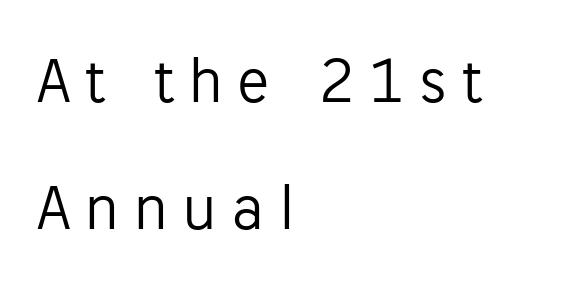
The image shows 66 px light sans-serif type, upright; set left-aligned, loose line spacing (1.93x), unusually wide letter spacing (+0.21 em), not underlined; low stroke contrast and a medium x-height.
